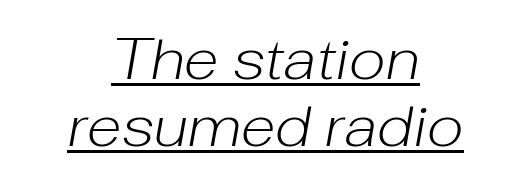
The glyphs look as if they've been sheared to an angle. Looks like regular typesetting: each glyph gets only the width it needs. Each word holds together tightly as a unit, with standard inter-letter gaps. The letters look calm and open, with moderate or lighter stems.
